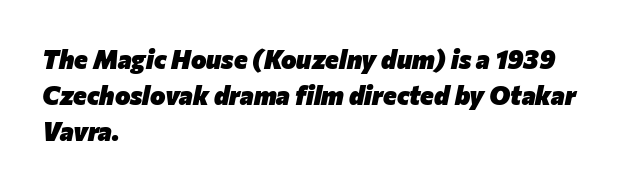
The zone under the glyphs is completely vacant. The line-height multiplier appears to be the usual default. Here the glyphs are tracked normally, forming tight word shapes. Which margin do the lines hug? The left one — the right edge is uneven. Heavy, bold letterforms.
